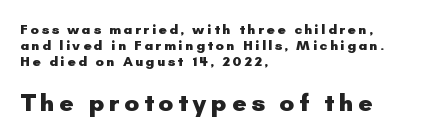
Q: Is the text bold? A: Yes.
Q: Is the text italic (slanted)? A: No, it is upright.
Q: Is the text underlined? A: No.
Q: How is the paragraph aligned? A: Left-aligned.
Q: Is the spacing between lines tight, normal or loose? A: Tight.
Q: Which block of text is set in a larger size, the first (top) or the second (bottom)? A: The second (bottom) one.
